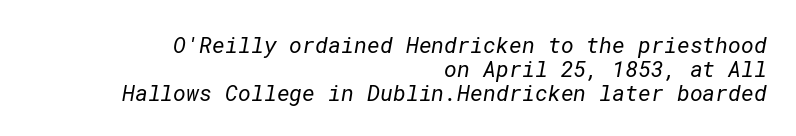
The image shows 22 px text type; set right-aligned, tight line spacing (1.09x), normal letter spacing, not underlined.
